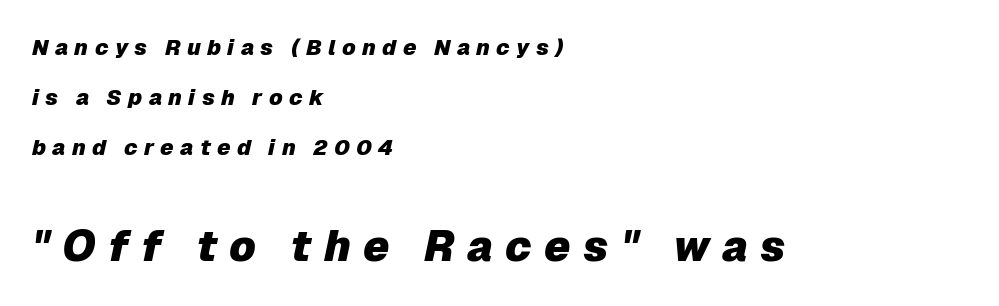
The image shows 43 px heavy type, italic (leaning right); set left-aligned, loose line spacing (2.28x), unusually wide letter spacing (+0.29 em), not underlined; the second (bottom) block is 1.95x larger; low stroke contrast and a medium x-height.
